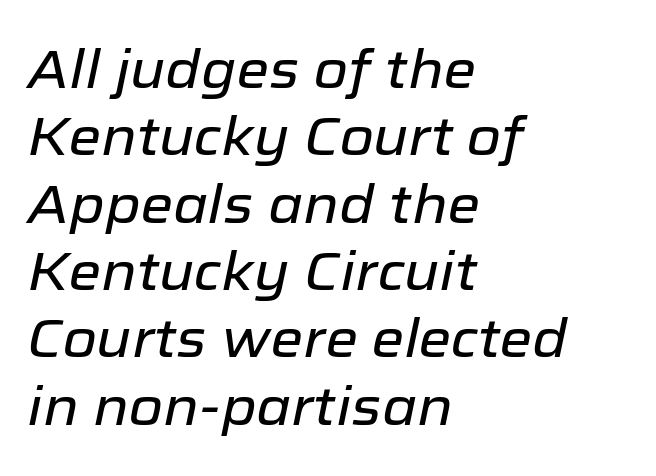
Visually the block forms a straight wall on the left and a jagged coastline on the right. Quick note: italic. Beneath every word, the page is bare. The type is set solid horizontally, with unmodified tracking. Looks like regular typesetting: each glyph gets only the width it needs. Baseline-to-baseline distance is the conventional proportion of letter height.
